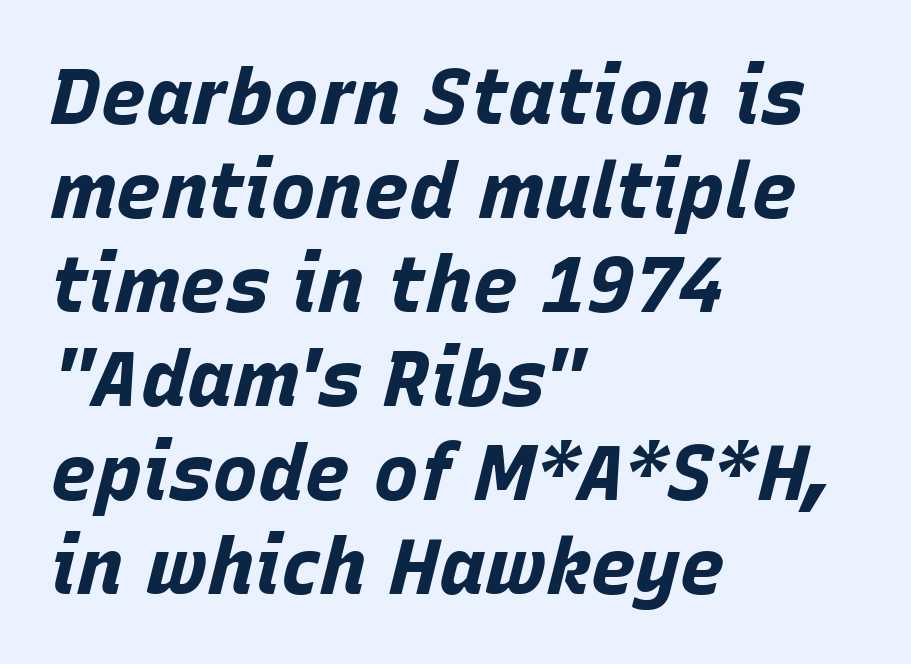
Notice how thick the strokes are: this is what a full bold looks like. Underline: absent. You could not count columns in this text — the font is proportionally spaced. Yep, that's italic — everything's leaning. Words appear dense and cohesive because spacing is normal. Compared with a centered layout, this one pins lines to the left instead.
